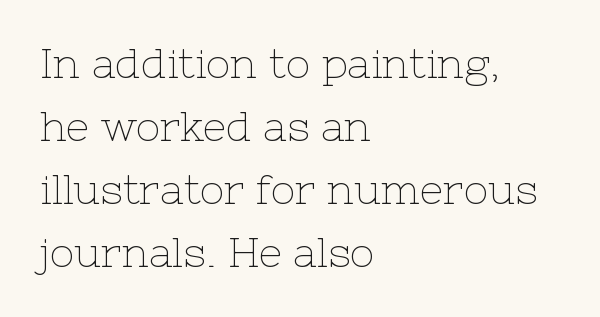
Q: Is the text bold? A: No.
Q: Is the text italic (slanted)? A: No, it is upright.
Q: Is the typeface a serif or a sans-serif typeface? A: Serif.
Q: Is the text underlined? A: No.
Q: How is the paragraph aligned? A: Left-aligned.
Q: Is the spacing between letters normal or unusually wide? A: Normal.
Q: Is the spacing between lines tight, normal or loose? A: Normal.
Q: Width (condensed, normal, or wide)? A: Normal.
Q: Stroke contrast? A: Low.
Q: x-height? A: Medium.
Q: Monospaced? A: No.
